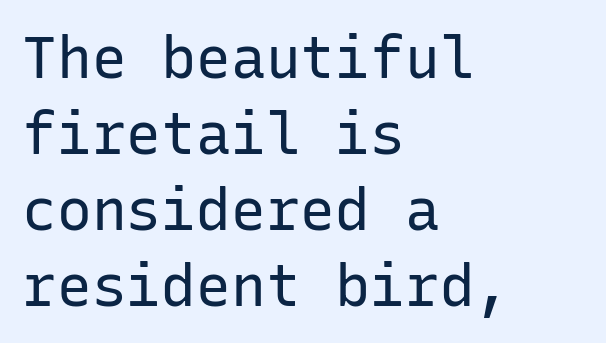
{"serif": "no", "italic": "no", "bold": "no", "weight": "regular", "width": "normal", "stroke_contrast": "low", "x_height": "medium", "monospaced": "yes", "underline": "no", "align": "left", "line_spacing": "normal", "line_spacing_ratio": 1.31, "letter_spacing": "normal", "letter_spacing_em": 0.0, "glyph_px": 58}
